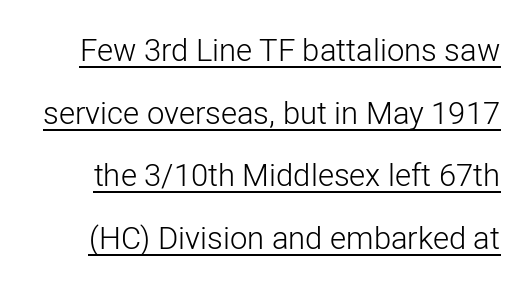
{"serif": "no", "italic": "no", "bold": "no", "weight": "light", "width": "normal", "stroke_contrast": "low", "x_height": "medium", "monospaced": "no", "underline": "yes", "line_spacing": "loose", "line_spacing_ratio": 2.02, "letter_spacing": "normal", "letter_spacing_em": 0.0, "glyph_px": 31}
